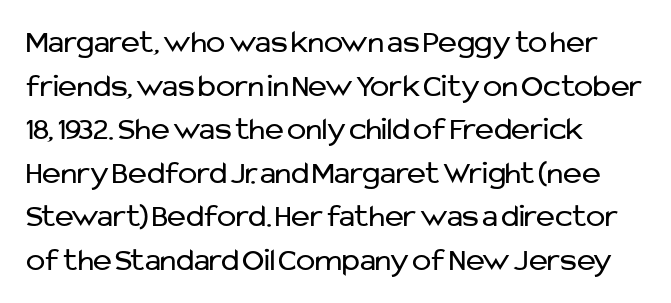
Q: Is the text bold? A: No.
Q: Is the text italic (slanted)? A: No, it is upright.
Q: Is the typeface a serif or a sans-serif typeface? A: Sans-serif.
Q: Is the text underlined? A: No.
Q: Is the spacing between letters normal or unusually wide? A: Normal.
Q: Is the spacing between lines tight, normal or loose? A: Normal.
Q: Width (condensed, normal, or wide)? A: Normal.
Q: Stroke contrast? A: Low.
Q: x-height? A: Medium.
Q: Monospaced? A: No.
